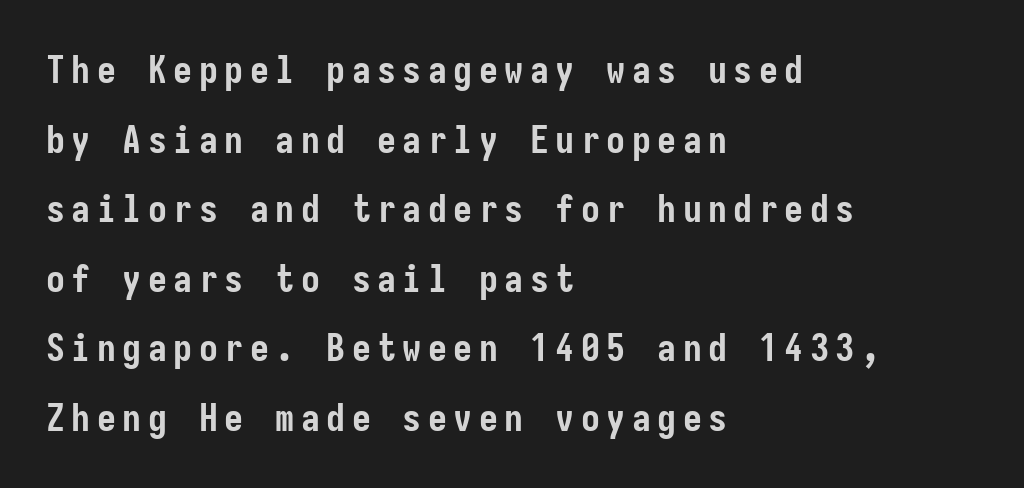
The image shows 38 px semibold, condensed sans-serif type, upright; set left-aligned, line spacing 1.83x, not underlined; low stroke contrast and a medium x-height.
